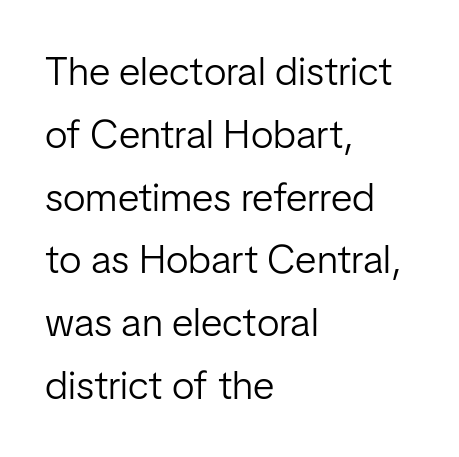
Q: Is the text bold? A: No.
Q: Is the text italic (slanted)? A: No, it is upright.
Q: Is the typeface a serif or a sans-serif typeface? A: Sans-serif.
Q: Is the text underlined? A: No.
Q: How is the paragraph aligned? A: Left-aligned.
Q: Is the spacing between letters normal or unusually wide? A: Normal.
Q: Is the spacing between lines tight, normal or loose? A: Normal.
Q: Width (condensed, normal, or wide)? A: Normal.
Q: Stroke contrast? A: Low.
Q: x-height? A: Medium.
Q: Monospaced? A: No.
